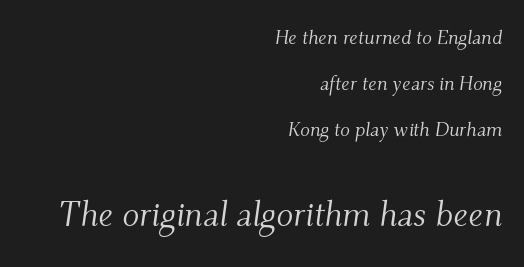
Q: Is the text bold? A: No.
Q: Is the text italic (slanted)? A: Yes, it leans right by about 9 degrees.
Q: Is the typeface a serif or a sans-serif typeface? A: Serif.
Q: Is the text underlined? A: No.
Q: How is the paragraph aligned? A: Right-aligned.
Q: Is the spacing between letters normal or unusually wide? A: Normal.
Q: Is the spacing between lines tight, normal or loose? A: Loose.
Q: Which block of text is set in a larger size, the first (top) or the second (bottom)? A: The second (bottom) one.
Q: Width (condensed, normal, or wide)? A: Normal.
Q: Stroke contrast? A: Medium.
Q: x-height? A: Small.
Q: Monospaced? A: No.
